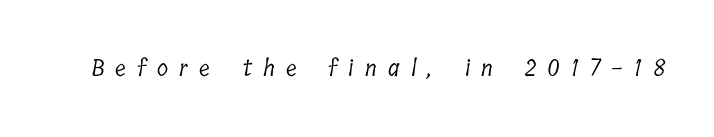
The image shows 23 px text type; set unusually wide letter spacing (+0.49 em), not underlined.
